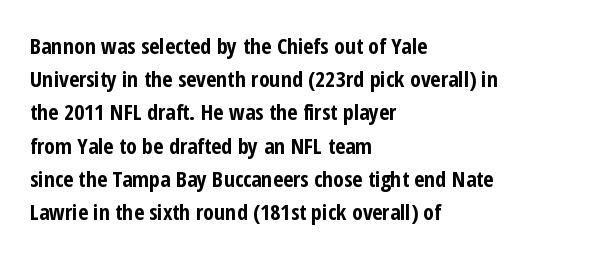
Q: Is the text bold? A: Yes.
Q: Is the text italic (slanted)? A: No, it is upright.
Q: Is the text underlined? A: No.
Q: How is the paragraph aligned? A: Left-aligned.
Q: Is the spacing between letters normal or unusually wide? A: Normal.
Q: Is the spacing between lines tight, normal or loose? A: Normal.
